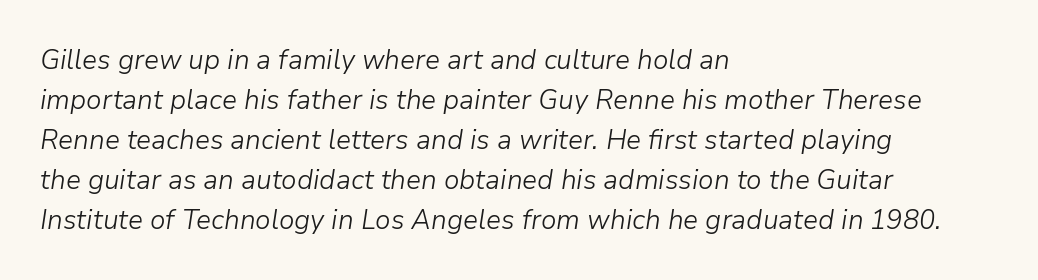
Q: Is the text bold? A: No.
Q: Is the text italic (slanted)? A: Yes, it leans right by about 9 degrees.
Q: Is the text underlined? A: No.
Q: How is the paragraph aligned? A: Left-aligned.
Q: Is the spacing between letters normal or unusually wide? A: Normal.
Q: Is the spacing between lines tight, normal or loose? A: Normal.
Q: Width (condensed, normal, or wide)? A: Normal.
Q: Stroke contrast? A: Low.
Q: x-height? A: Medium.
Q: Monospaced? A: No.
